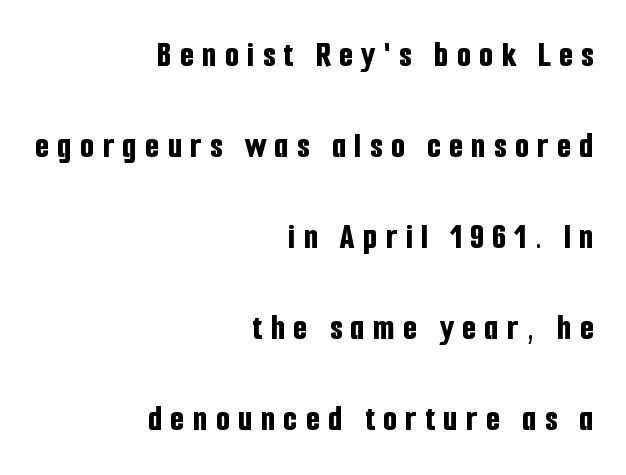
The image shows 37 px bold, condensed sans-serif type, upright; set right-aligned, loose line spacing (2.46x), unusually wide letter spacing (+0.22 em), not underlined; low stroke contrast and a medium x-height.
